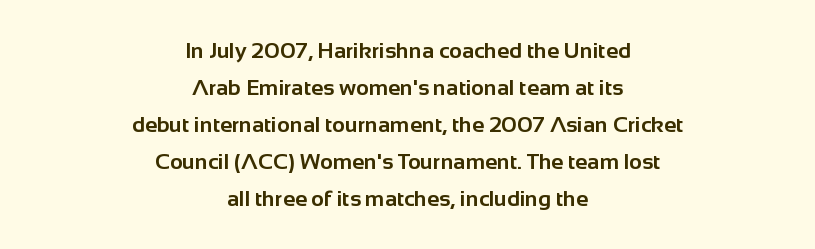
Q: Is the text bold? A: Yes.
Q: Is the text italic (slanted)? A: No, it is upright.
Q: Is the text underlined? A: No.
Q: How is the paragraph aligned? A: Centered.
Q: Is the spacing between letters normal or unusually wide? A: Normal.
Q: Is the spacing between lines tight, normal or loose? A: Normal.
